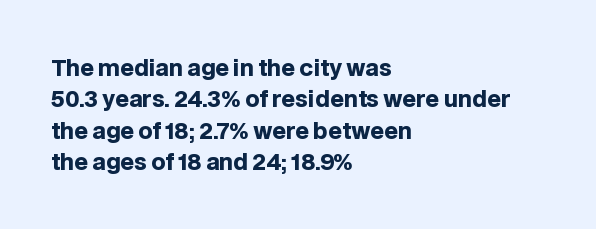
The vertical gap from one line to the next is medium. Bold? Absolutely — the strokes are thick and heavy. Plain, unruled lines of type. The ragged edge is on the right, which tells us the setting is flush left.
